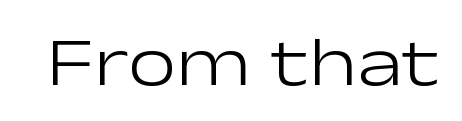
{"serif": "no", "italic": "no", "bold": "no", "weight": "light", "width": "wide", "stroke_contrast": "low", "x_height": "medium", "monospaced": "no", "underline": "no", "letter_spacing": "normal", "letter_spacing_em": 0.0, "glyph_px": 69}
